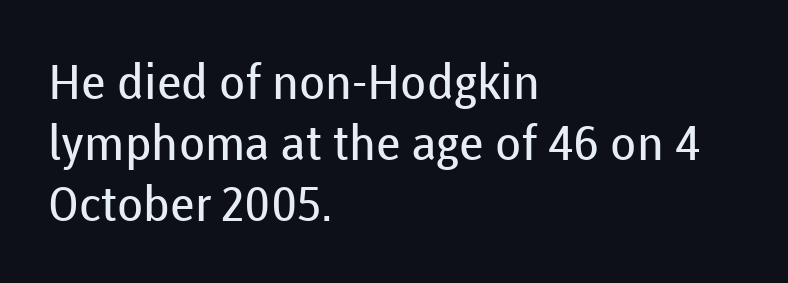
{"serif": "no", "italic": "no", "bold": "no", "weight": "regular", "width": "normal", "stroke_contrast": "low", "x_height": "medium", "monospaced": "no", "underline": "no", "align": "left", "line_spacing": "normal", "line_spacing_ratio": 1.27, "letter_spacing": "normal", "letter_spacing_em": 0.0, "glyph_px": 48}
